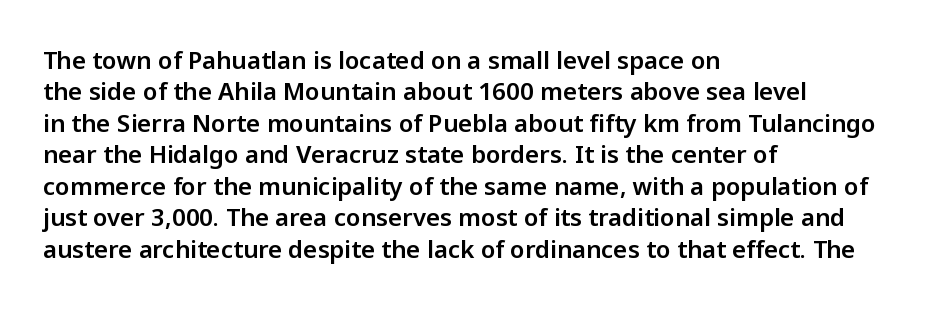
Q: Is the text italic (slanted)? A: No, it is upright.
Q: Is the text underlined? A: No.
Q: How is the paragraph aligned? A: Left-aligned.
Q: Is the spacing between letters normal or unusually wide? A: Normal.
Q: Is the spacing between lines tight, normal or loose? A: Normal.
